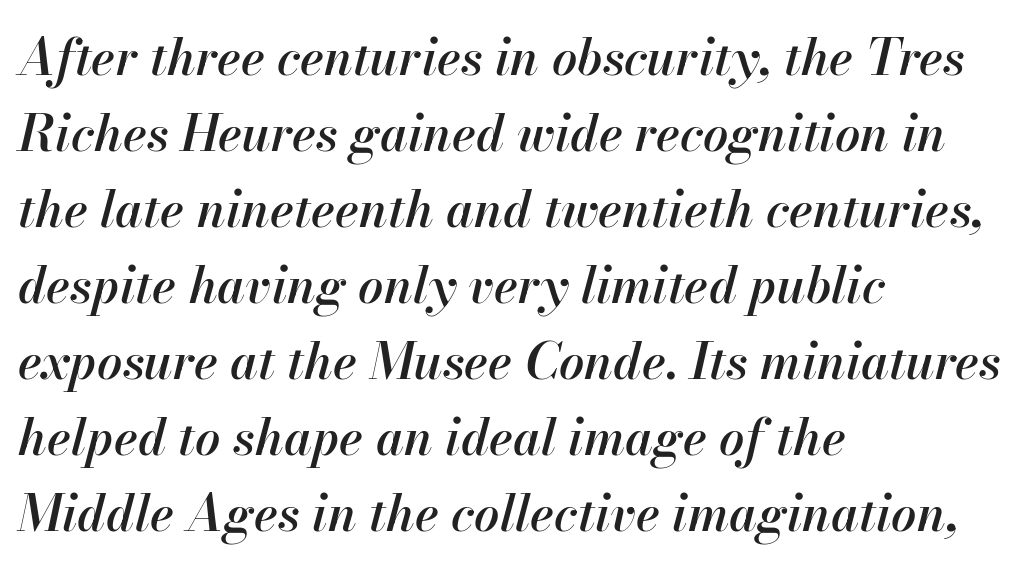
How are the letters spaced? Ordinarily, with no added tracking. These lines stack with their left ends in a neat column. These lines sit exactly where default settings would place them. Typographic density is moderately raised because the face is semibold. Spacing verdict: proportional, widths tailored to each character. Check under the words: just untouched page.
